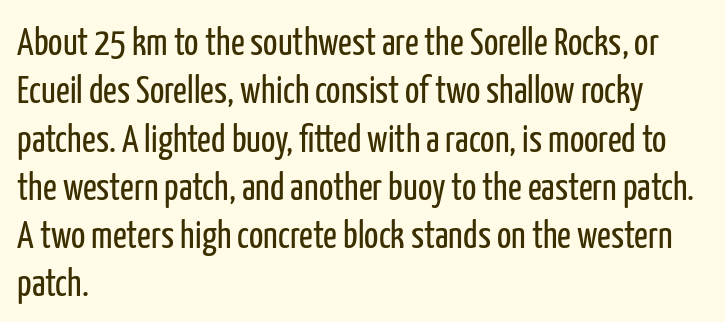
Horizontal bands of white between lines are of average thickness. The designer went with a sans here, leaving each stem footless. These lines are rendered in a variable-pitch font. If you drew a ruler down the left edge, every line would touch it. No italicization has been applied; the sample stays upright. The passage shown is not underscored anywhere.
